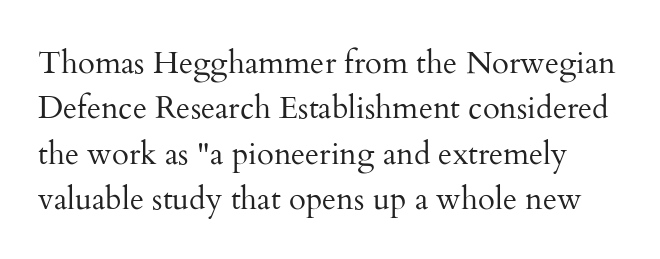
Honestly, there is no underline to notice here at all. The designer left line spacing at the default. The rendering uses natural spacing where letterforms have individual widths. What kind of face is this? One with serifs. The font's upright variant was chosen for this text. No letter is thick-stroked: the sample isn't bold.
